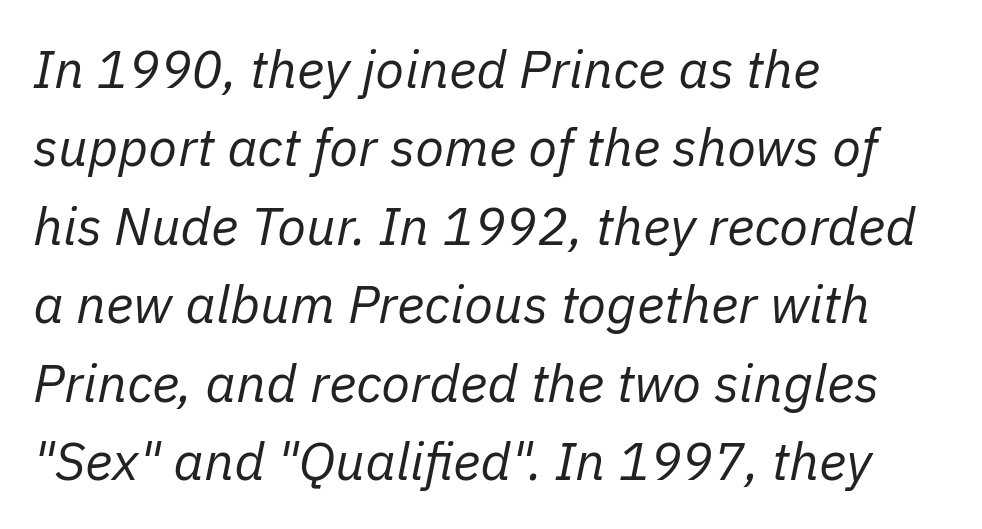
Q: Is the text bold? A: No.
Q: Is the text italic (slanted)? A: Yes, it leans right by about 11 degrees.
Q: Is the text underlined? A: No.
Q: How is the paragraph aligned? A: Left-aligned.
Q: Is the spacing between letters normal or unusually wide? A: Normal.
Q: Is the spacing between lines tight, normal or loose? A: Normal.
Q: Width (condensed, normal, or wide)? A: Normal.
Q: Stroke contrast? A: Low.
Q: x-height? A: Medium.
Q: Monospaced? A: No.
